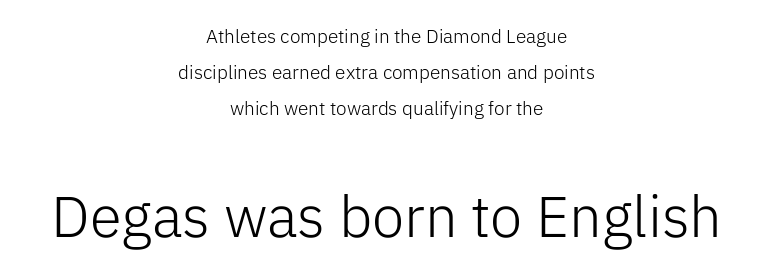
The tracking reads as untouched default to a designer's eye. Just letters on the line, the space beneath them empty. Do the characters align in a grid? No, the font is proportional. These lines are composed in type without serifs. The lines are quadded center. Character size in the trailing block exceeds that of the leading block.
